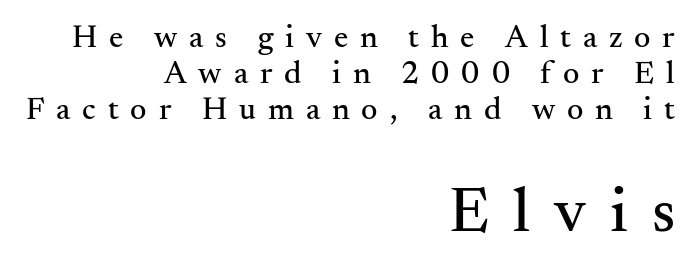
Q: Is the text italic (slanted)? A: No, it is upright.
Q: Is the typeface a serif or a sans-serif typeface? A: Serif.
Q: Is the text underlined? A: No.
Q: How is the paragraph aligned? A: Right-aligned.
Q: Is the spacing between letters normal or unusually wide? A: Unusually wide.
Q: Is the spacing between lines tight, normal or loose? A: Tight.
Q: Which block of text is set in a larger size, the first (top) or the second (bottom)? A: The second (bottom) one.
Q: Width (condensed, normal, or wide)? A: Normal.
Q: Stroke contrast? A: Medium.
Q: x-height? A: Small.
Q: Monospaced? A: No.
